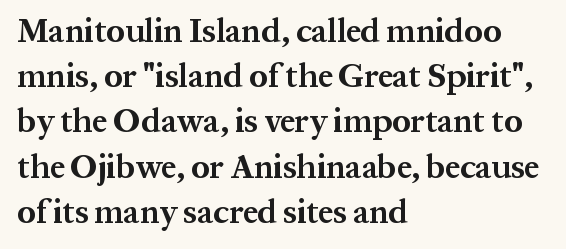
This sample uses plain, unmodified letter spacing. The passage is arranged the way most books set body copy — flush left. Summary of vertical rhythm: regular, with standard interline spacing. Chunky letters — that's bold for sure. The typeface chosen for these lines features serifs. Does the lettering tilt? It doesn't — this is upright.
